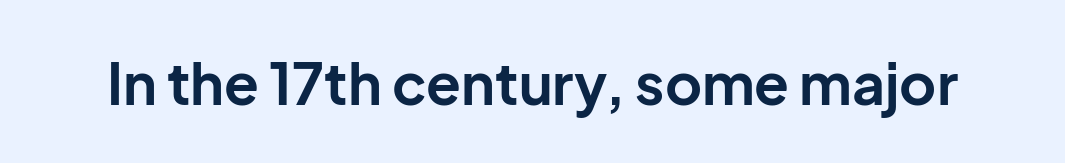
Q: Is the text bold? A: Yes.
Q: Is the text italic (slanted)? A: No, it is upright.
Q: Is the typeface a serif or a sans-serif typeface? A: Sans-serif.
Q: Is the text underlined? A: No.
Q: Is the spacing between letters normal or unusually wide? A: Normal.
Q: Width (condensed, normal, or wide)? A: Normal.
Q: Stroke contrast? A: Low.
Q: x-height? A: Medium.
Q: Monospaced? A: No.
